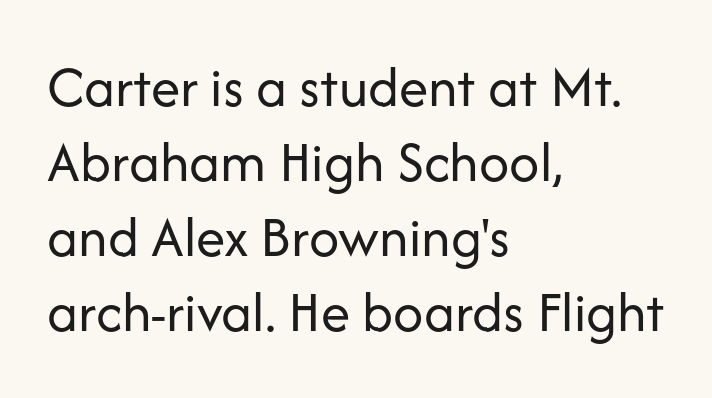
The image shows 59 px regular-weight sans-serif type, upright; set left-aligned, normal line spacing (1.27x), normal letter spacing, not underlined; low stroke contrast and a medium x-height.
